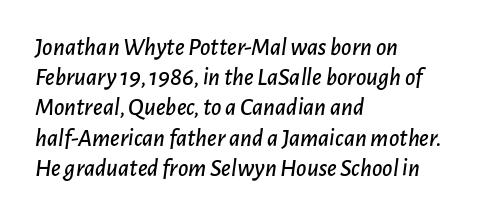
The image shows 25 px text type, italic (leaning right); set left-aligned, line spacing 1.21x, normal letter spacing, not underlined.
